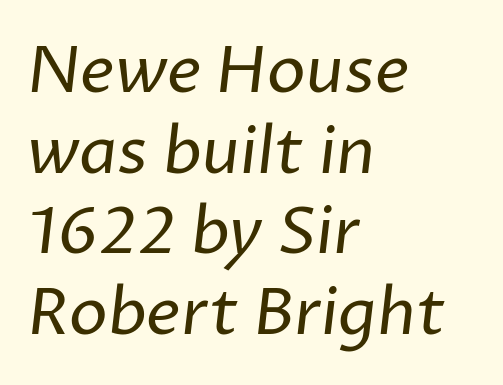
Q: Is the text bold? A: No.
Q: Is the typeface a serif or a sans-serif typeface? A: Sans-serif.
Q: Is the text underlined? A: No.
Q: How is the paragraph aligned? A: Left-aligned.
Q: Is the spacing between letters normal or unusually wide? A: Normal.
Q: Width (condensed, normal, or wide)? A: Normal.
Q: Stroke contrast? A: Low.
Q: x-height? A: Medium.
Q: Monospaced? A: No.
